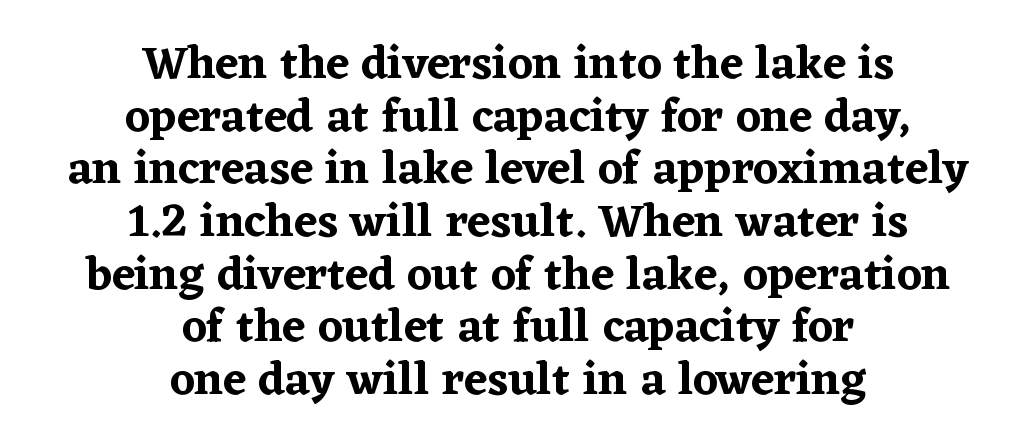
Q: Is the text italic (slanted)? A: No, it is upright.
Q: Is the typeface a serif or a sans-serif typeface? A: Serif.
Q: Is the text underlined? A: No.
Q: How is the paragraph aligned? A: Centered.
Q: Is the spacing between letters normal or unusually wide? A: Normal.
Q: Is the spacing between lines tight, normal or loose? A: Tight.
Q: Width (condensed, normal, or wide)? A: Normal.
Q: Stroke contrast? A: Low.
Q: x-height? A: Medium.
Q: Monospaced? A: No.
